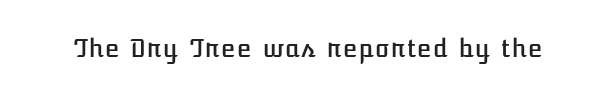
The image shows 24 px text type, upright; set normal letter spacing, not underlined.
